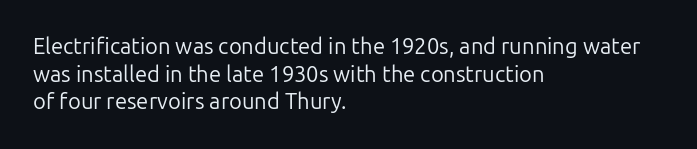
The typeface has the unassuming heft of standard copy or less. Vertical strokes here are truly vertical. A clean baseline with only descenders dipping below it. Default kerning and tracking; the words read as compact shapes.
